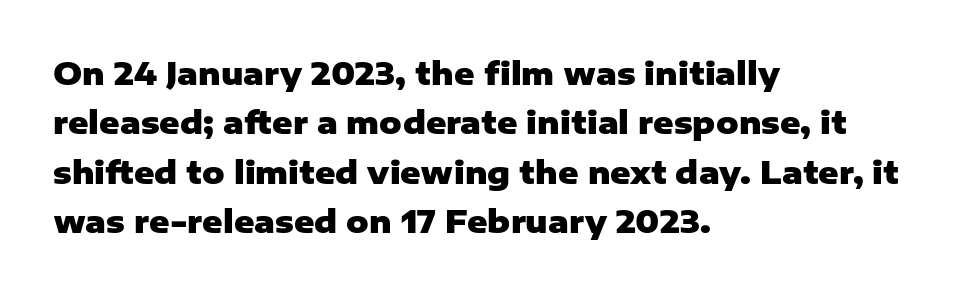
In terms of letterform style, serifs are entirely absent. Has an underline been added? It has not. Plenty of ink on the page — the face is bold. Here the designer chose a conventional face with non-uniform glyph widths. The gaps between neighbouring characters are ordinary and unremarkable.
